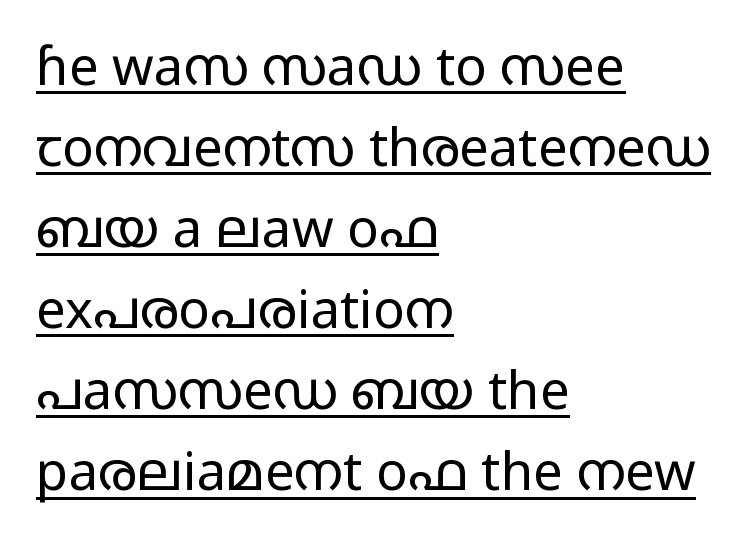
{"serif": "no", "italic": "no", "bold": "no", "weight": "regular", "width": "wide", "stroke_contrast": "low", "x_height": "medium", "monospaced": "no", "underline": "yes", "align": "left", "line_spacing": "normal", "line_spacing_ratio": 1.53, "letter_spacing": "normal", "letter_spacing_em": 0.0, "glyph_px": 53}
